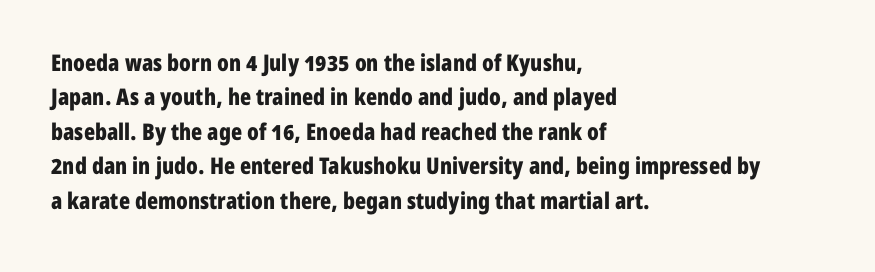
Q: Is the text bold? A: Yes.
Q: Is the text italic (slanted)? A: No, it is upright.
Q: Is the text underlined? A: No.
Q: How is the paragraph aligned? A: Left-aligned.
Q: Is the spacing between letters normal or unusually wide? A: Normal.
Q: Is the spacing between lines tight, normal or loose? A: Normal.
